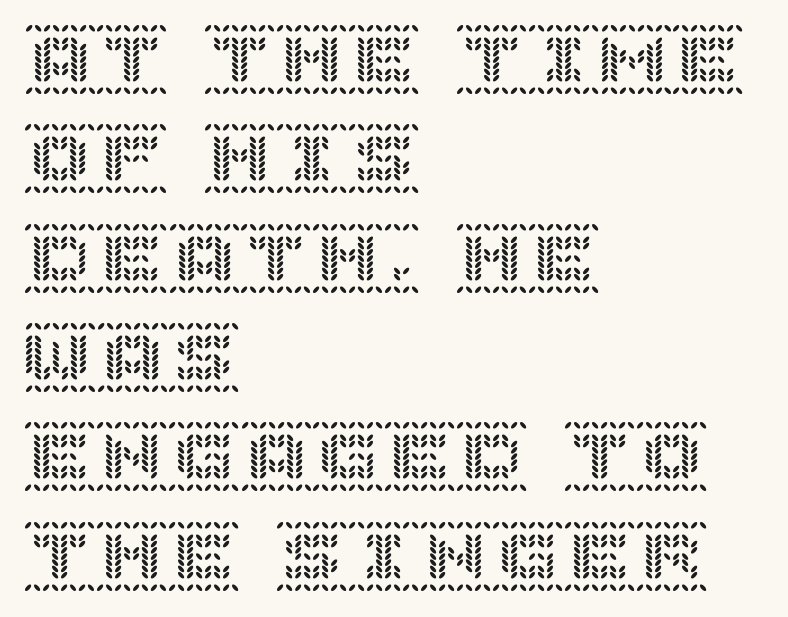
{"italic": "no", "width": "normal", "x_height": "large", "underline": "no", "align": "left", "line_spacing": "normal", "line_spacing_ratio": 1.38, "letter_spacing": "normal", "letter_spacing_em": 0.0, "glyph_px": 72}
